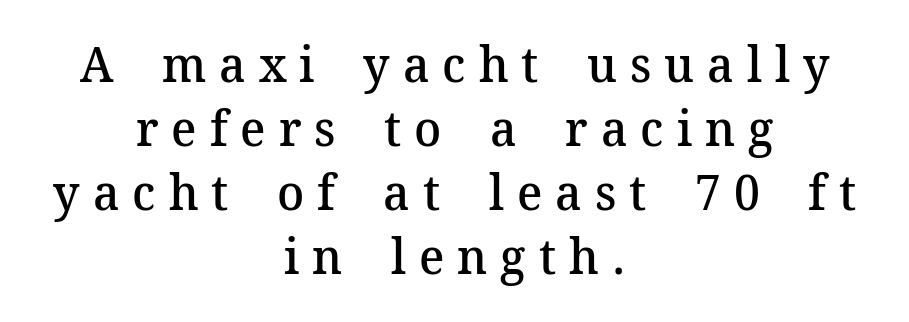
Q: Is the text bold? A: Semi-bold.
Q: Is the text italic (slanted)? A: No, it is upright.
Q: Is the typeface a serif or a sans-serif typeface? A: Serif.
Q: Is the text underlined? A: No.
Q: How is the paragraph aligned? A: Centered.
Q: Is the spacing between letters normal or unusually wide? A: Unusually wide.
Q: Is the spacing between lines tight, normal or loose? A: Normal.
Q: Width (condensed, normal, or wide)? A: Normal.
Q: Stroke contrast? A: Medium.
Q: x-height? A: Medium.
Q: Monospaced? A: No.
